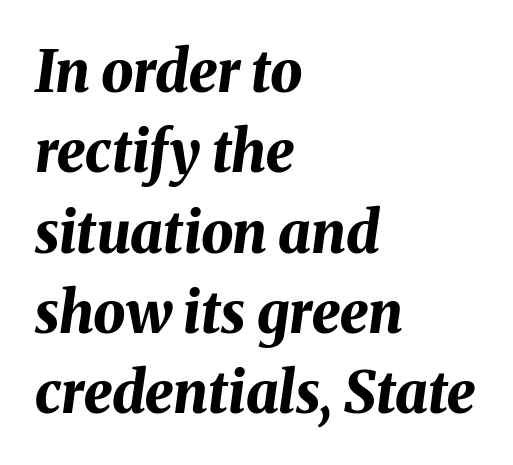
Q: Is the text bold? A: Yes.
Q: Is the text italic (slanted)? A: Yes, it leans right by about 8 degrees.
Q: Is the text underlined? A: No.
Q: How is the paragraph aligned? A: Left-aligned.
Q: Is the spacing between letters normal or unusually wide? A: Normal.
Q: Is the spacing between lines tight, normal or loose? A: Normal.
Q: Width (condensed, normal, or wide)? A: Normal.
Q: Stroke contrast? A: Medium.
Q: x-height? A: Medium.
Q: Monospaced? A: No.
